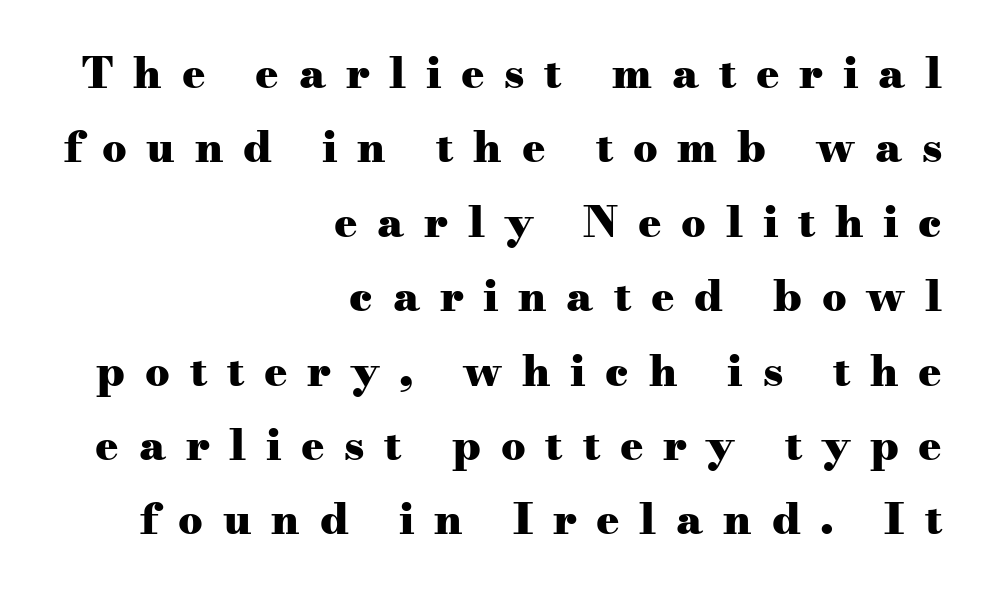
The image shows 43 px heavy, wide serif type, upright; set right-aligned, line spacing 1.73x, unusually wide letter spacing (+0.46 em), not underlined; medium stroke contrast and a small x-height.
